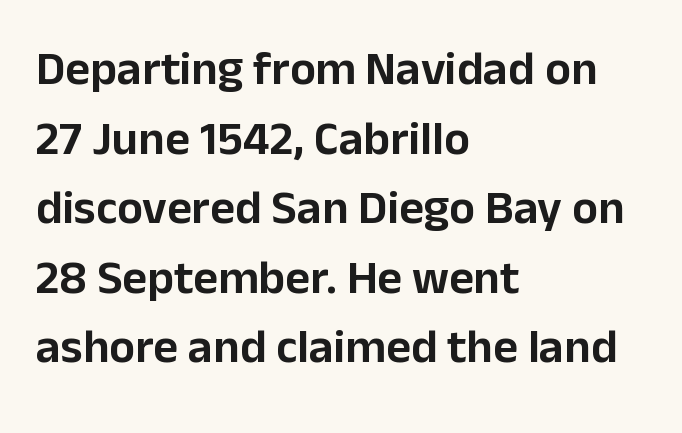
Q: Is the text italic (slanted)? A: No, it is upright.
Q: Is the typeface a serif or a sans-serif typeface? A: Sans-serif.
Q: Is the text underlined? A: No.
Q: How is the paragraph aligned? A: Left-aligned.
Q: Is the spacing between letters normal or unusually wide? A: Normal.
Q: Is the spacing between lines tight, normal or loose? A: Normal.
Q: Width (condensed, normal, or wide)? A: Normal.
Q: Stroke contrast? A: Low.
Q: x-height? A: Medium.
Q: Monospaced? A: No.
